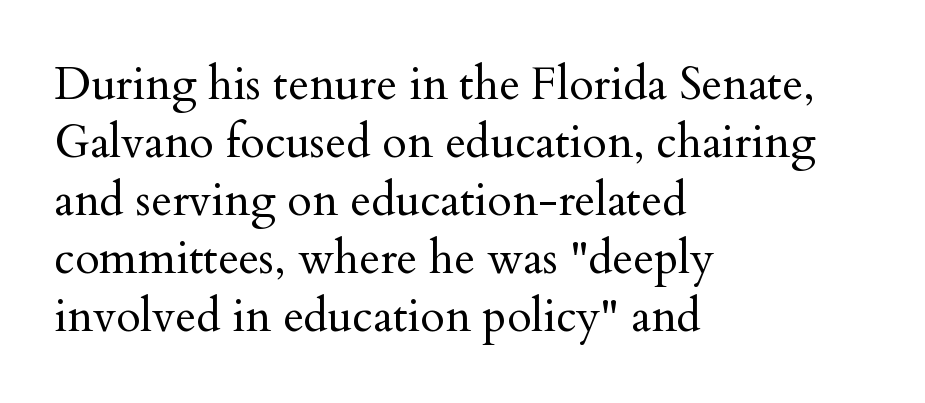
Check the space under the baseline: it is left empty. These lines are set flush left with a ragged right edge. Notice how descenders clear the ascenders below comfortably — that's standard leading. Yep, those are serifs on the letters. The letters advance in unequal steps, a hallmark of proportional type. Is there any slant? The stems are plumb.
